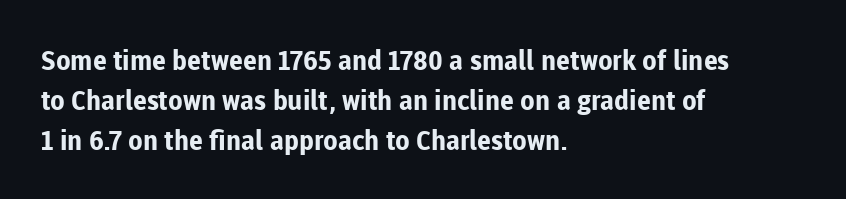
The image shows 27 px bold type, upright; set left-aligned, normal line spacing (1.48x), normal letter spacing, not underlined.
